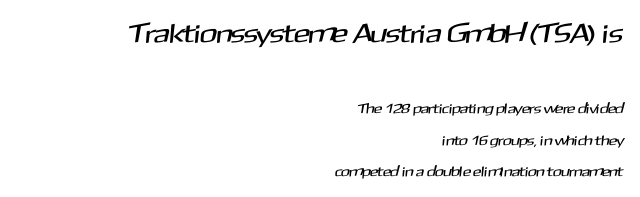
Q: Is the text underlined? A: No.
Q: How is the paragraph aligned? A: Right-aligned.
Q: Is the spacing between letters normal or unusually wide? A: Normal.
Q: Is the spacing between lines tight, normal or loose? A: Loose.
Q: Which block of text is set in a larger size, the first (top) or the second (bottom)? A: The first (top) one.
